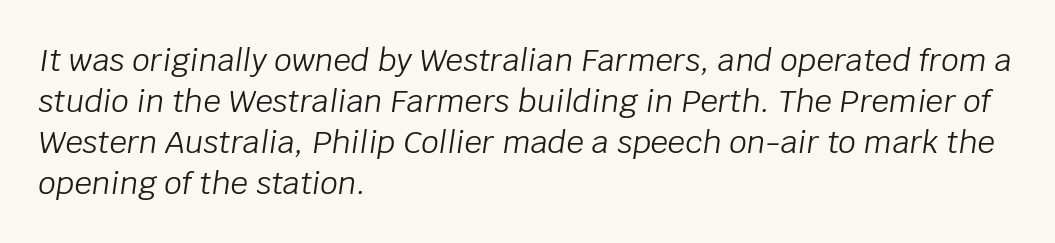
The image shows 31 px light type, italic (leaning right); set left-aligned, normal line spacing (1.32x), normal letter spacing, not underlined; low stroke contrast and a large x-height.
